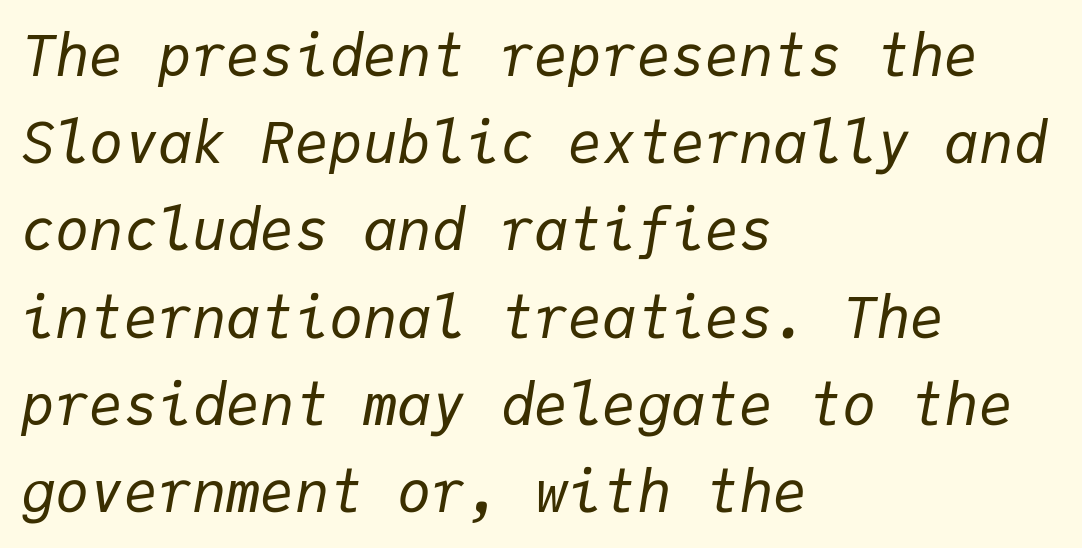
The image shows 57 px regular-weight type, italic (leaning right), monospaced; set left-aligned, normal line spacing (1.53x), normal letter spacing, not underlined; low stroke contrast and a medium x-height.
